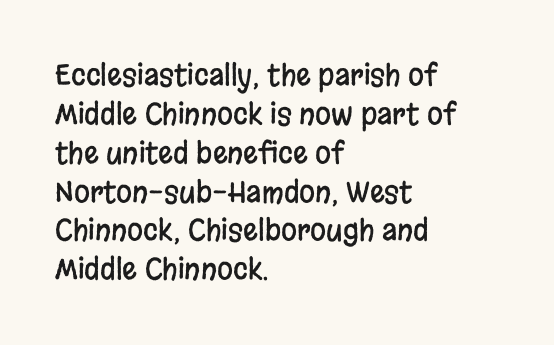
The image shows 29 px condensed sans-serif type, upright; set left-aligned, normal line spacing (1.34x), normal letter spacing, not underlined; low stroke contrast and a large x-height.
